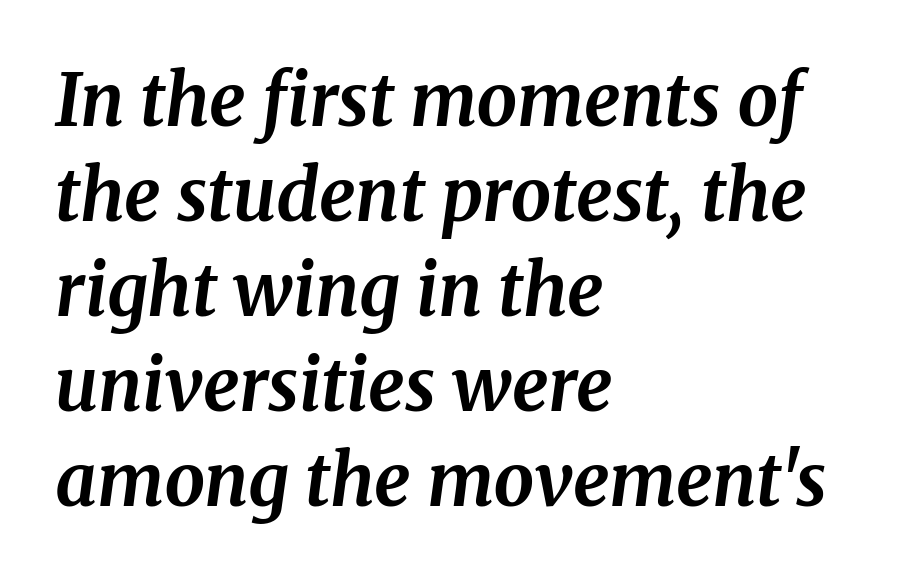
{"serif": "yes", "italic": "yes", "lean": "right", "slant_degrees": 8, "bold": "yes", "weight": "bold", "width": "normal", "stroke_contrast": "medium", "x_height": "medium", "monospaced": "no", "underline": "no", "align": "left", "line_spacing": "normal", "line_spacing_ratio": 1.32, "letter_spacing": "normal", "letter_spacing_em": 0.0, "glyph_px": 72}
